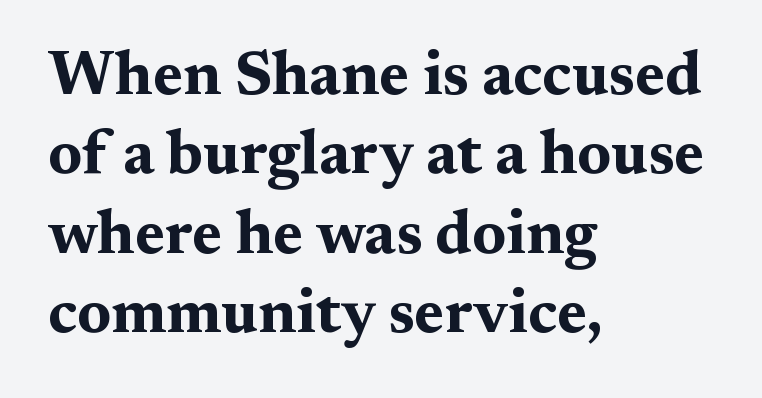
Q: Is the text bold? A: Yes.
Q: Is the text italic (slanted)? A: No, it is upright.
Q: Is the typeface a serif or a sans-serif typeface? A: Serif.
Q: Is the text underlined? A: No.
Q: How is the paragraph aligned? A: Left-aligned.
Q: Is the spacing between letters normal or unusually wide? A: Normal.
Q: Is the spacing between lines tight, normal or loose? A: Normal.
Q: Width (condensed, normal, or wide)? A: Wide.
Q: Stroke contrast? A: Medium.
Q: x-height? A: Medium.
Q: Monospaced? A: No.
